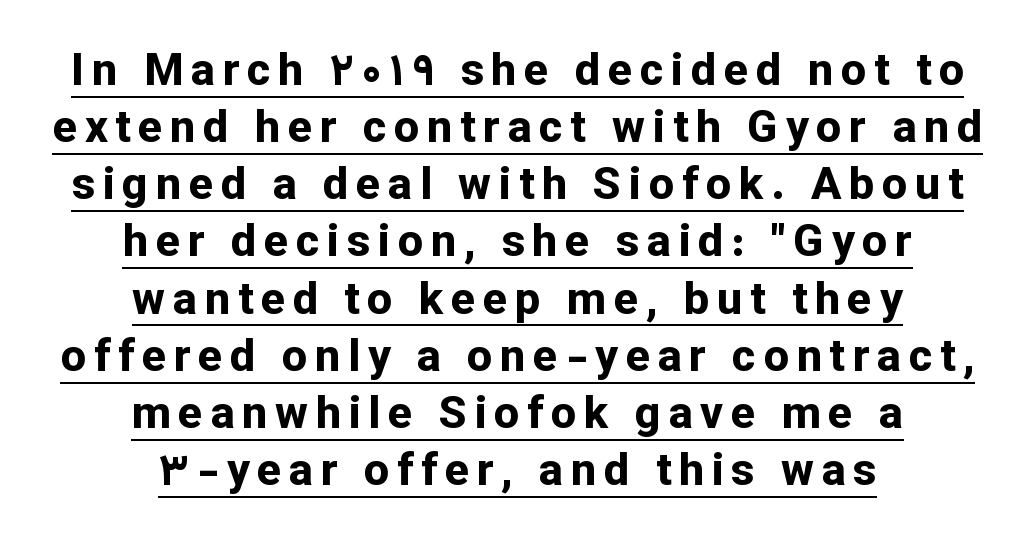
A roman cut, with each character standing at attention. Horizontal alignment here is central, giving a formal, balanced look. What kind of face is this? One without serifs — a sans. The typesetting leans heavy: a genuine bold. Successive baselines arrive at the customary interval.
